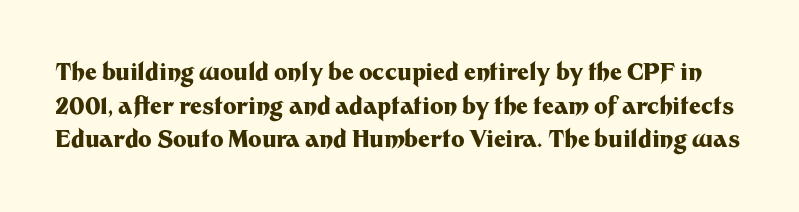
The image shows 23 px bold type, upright; set normal line spacing (1.46x), normal letter spacing, not underlined.
